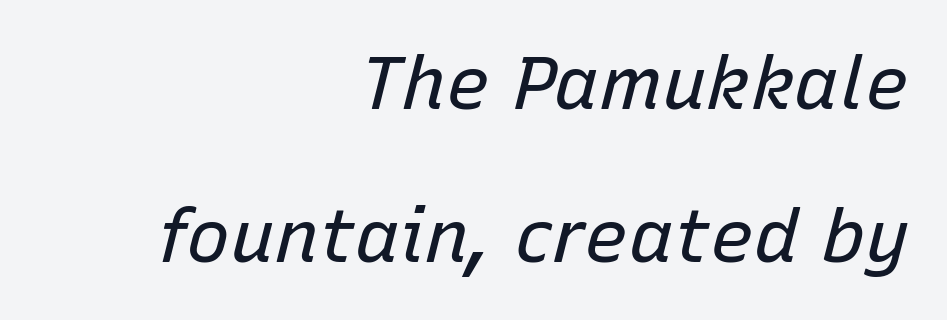
Q: Is the text bold? A: No.
Q: Is the text italic (slanted)? A: Yes, it leans right by about 15 degrees.
Q: Is the text underlined? A: No.
Q: How is the paragraph aligned? A: Right-aligned.
Q: Is the spacing between letters normal or unusually wide? A: Normal.
Q: Is the spacing between lines tight, normal or loose? A: Loose.
Q: Width (condensed, normal, or wide)? A: Normal.
Q: Stroke contrast? A: Low.
Q: x-height? A: Medium.
Q: Monospaced? A: No.
